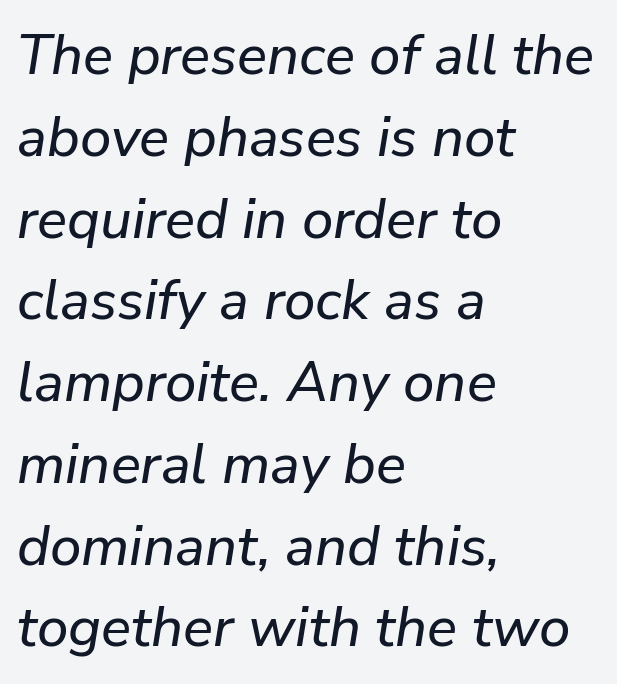
The image shows 56 px text type, italic (leaning right); set left-aligned, normal line spacing (1.46x), normal letter spacing, not underlined; low stroke contrast and a medium x-height.
